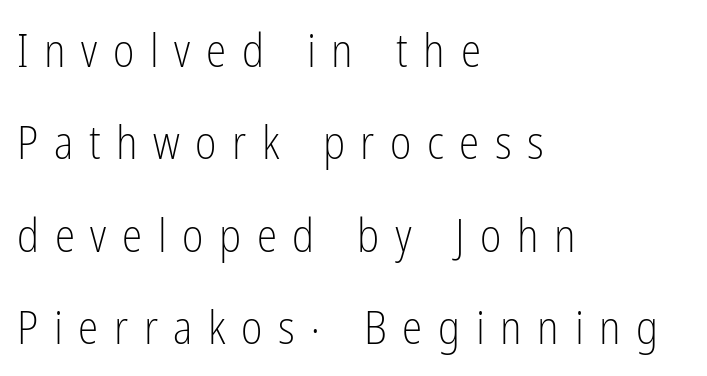
Q: Is the text bold? A: No.
Q: Is the text italic (slanted)? A: No, it is upright.
Q: Is the typeface a serif or a sans-serif typeface? A: Sans-serif.
Q: Is the text underlined? A: No.
Q: How is the paragraph aligned? A: Left-aligned.
Q: Is the spacing between letters normal or unusually wide? A: Unusually wide.
Q: Is the spacing between lines tight, normal or loose? A: Loose.
Q: Width (condensed, normal, or wide)? A: Condensed.
Q: Stroke contrast? A: Low.
Q: x-height? A: Medium.
Q: Monospaced? A: No.
